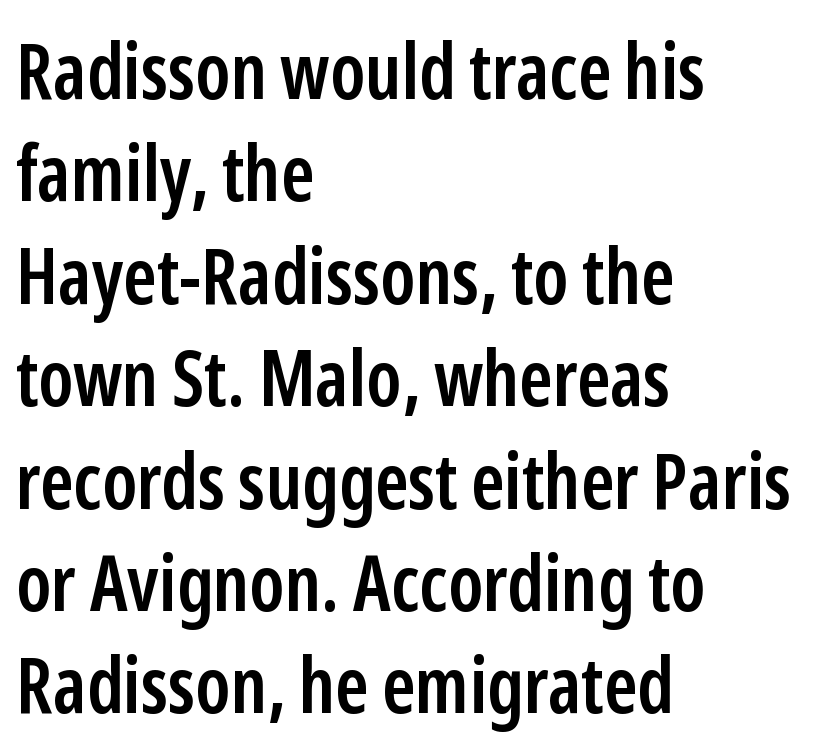
Q: Is the text bold? A: Semi-bold.
Q: Is the text italic (slanted)? A: No, it is upright.
Q: Is the typeface a serif or a sans-serif typeface? A: Sans-serif.
Q: Is the text underlined? A: No.
Q: How is the paragraph aligned? A: Left-aligned.
Q: Is the spacing between letters normal or unusually wide? A: Normal.
Q: Is the spacing between lines tight, normal or loose? A: Normal.
Q: Width (condensed, normal, or wide)? A: Condensed.
Q: Stroke contrast? A: Low.
Q: x-height? A: Medium.
Q: Monospaced? A: No.
